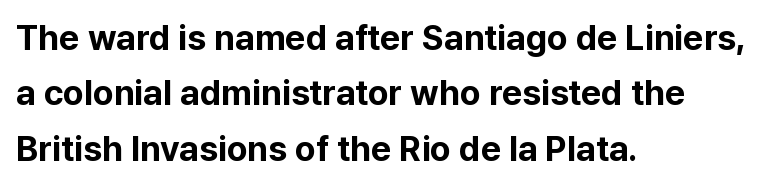
Q: Is the text bold? A: Yes.
Q: Is the text italic (slanted)? A: No, it is upright.
Q: Is the typeface a serif or a sans-serif typeface? A: Sans-serif.
Q: Is the text underlined? A: No.
Q: How is the paragraph aligned? A: Left-aligned.
Q: Is the spacing between letters normal or unusually wide? A: Normal.
Q: Is the spacing between lines tight, normal or loose? A: Normal.
Q: Width (condensed, normal, or wide)? A: Normal.
Q: Stroke contrast? A: Low.
Q: x-height? A: Medium.
Q: Monospaced? A: No.
